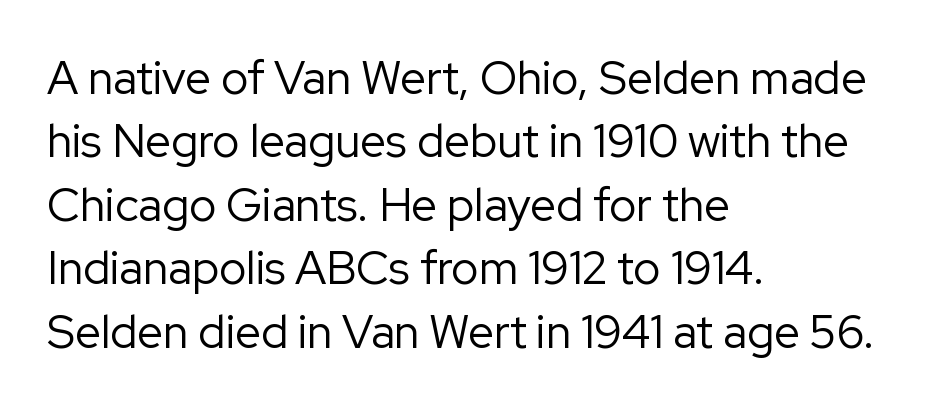
Each letter's strokes conclude bluntly, with no projecting serifs. Weight: regular or lighter. The foot of each line stays bare and open. Spacing verdict: proportional, widths tailored to each character. The lines in this sample share a left origin and differ only in where they stop.
